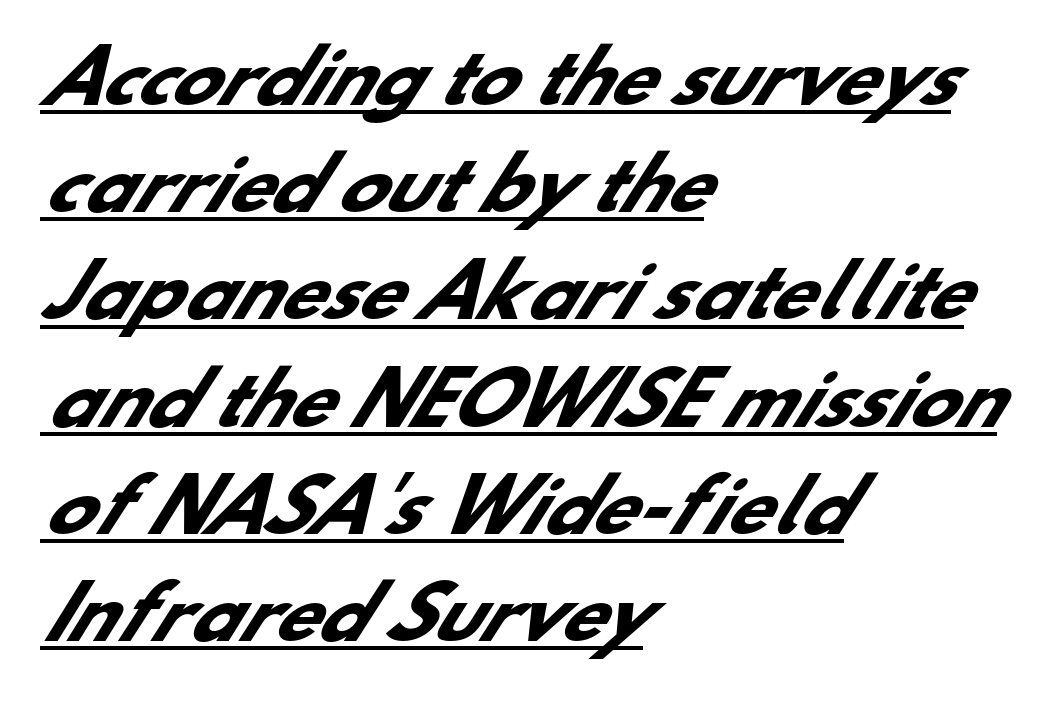
The image shows 71 px heavy sans-serif type; set left-aligned, normal line spacing (1.51x), normal letter spacing, underlined; low stroke contrast and a small x-height.
